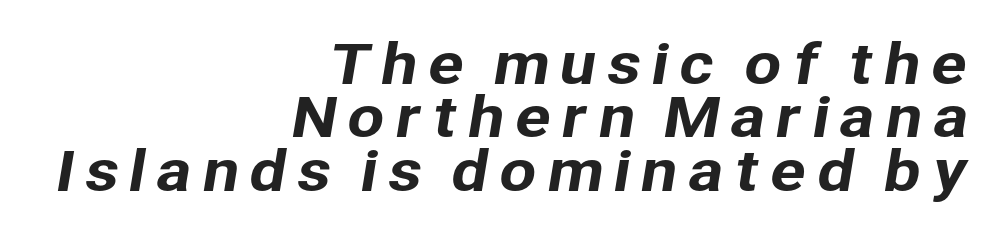
{"serif": "no", "width": "normal", "stroke_contrast": "low", "x_height": "medium", "monospaced": "no", "underline": "no", "align": "right", "line_spacing": "tight", "line_spacing_ratio": 0.99, "glyph_px": 54}
